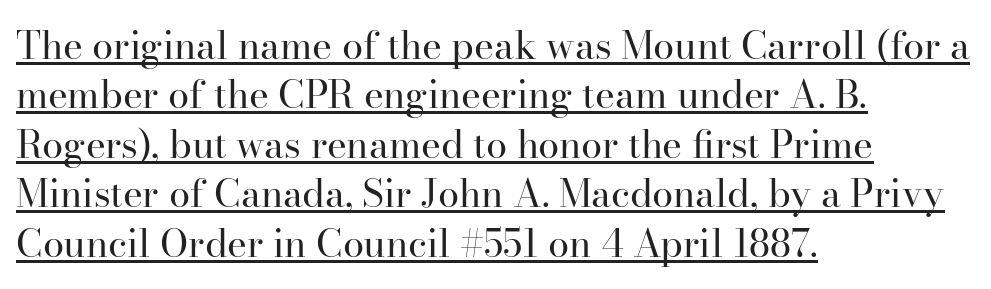
Q: Is the text bold? A: No.
Q: Is the text italic (slanted)? A: No, it is upright.
Q: Is the typeface a serif or a sans-serif typeface? A: Serif.
Q: Is the text underlined? A: Yes.
Q: How is the paragraph aligned? A: Left-aligned.
Q: Is the spacing between letters normal or unusually wide? A: Normal.
Q: Is the spacing between lines tight, normal or loose? A: Normal.
Q: Width (condensed, normal, or wide)? A: Normal.
Q: Stroke contrast? A: High.
Q: x-height? A: Small.
Q: Monospaced? A: No.
